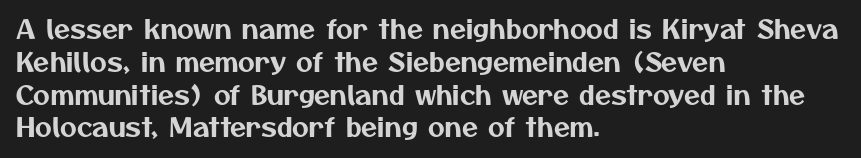
Rows of type keep a routine distance in the vertical direction. These lines stack with their left ends in a neat column. The horizontal fit of the characters is conventional and even. Underline: absent.
